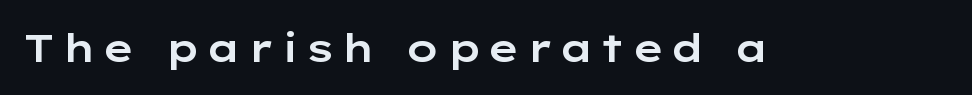
A typesetter would label this face a sans. The zone under the glyphs is completely vacant. Proportional: the letters do not fall into vertical columns. Posture: upright roman.
